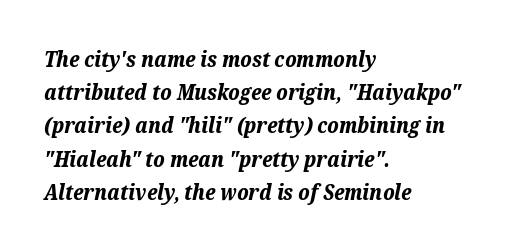
The image shows 21 px bold type, italic (leaning right); set left-aligned, normal line spacing (1.58x), normal letter spacing, not underlined.
